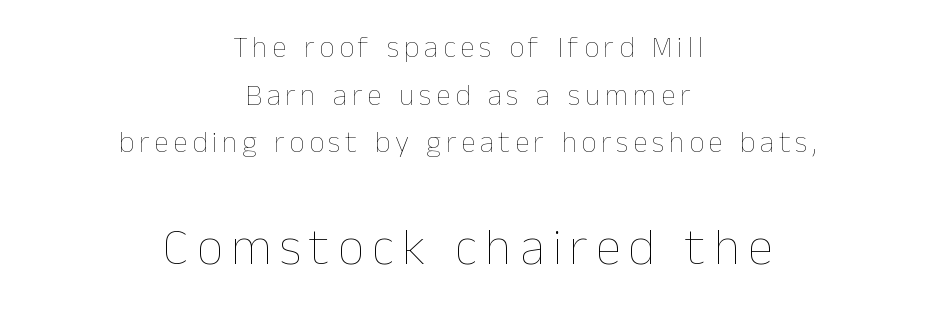
Q: Is the text bold? A: No.
Q: Is the text italic (slanted)? A: No, it is upright.
Q: Is the text underlined? A: No.
Q: How is the paragraph aligned? A: Centered.
Q: Is the spacing between lines tight, normal or loose? A: Normal.
Q: Which block of text is set in a larger size, the first (top) or the second (bottom)? A: The second (bottom) one.
Q: Width (condensed, normal, or wide)? A: Normal.
Q: Stroke contrast? A: Low.
Q: x-height? A: Medium.
Q: Monospaced? A: No.
